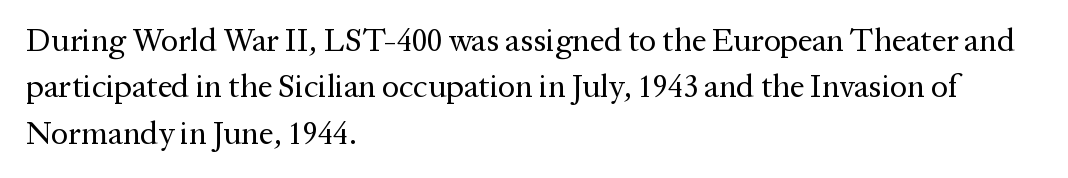
Q: Is the text bold? A: No.
Q: Is the text italic (slanted)? A: No, it is upright.
Q: Is the typeface a serif or a sans-serif typeface? A: Serif.
Q: Is the text underlined? A: No.
Q: How is the paragraph aligned? A: Left-aligned.
Q: Is the spacing between letters normal or unusually wide? A: Normal.
Q: Is the spacing between lines tight, normal or loose? A: Normal.
Q: Width (condensed, normal, or wide)? A: Normal.
Q: Stroke contrast? A: Medium.
Q: x-height? A: Medium.
Q: Monospaced? A: No.
